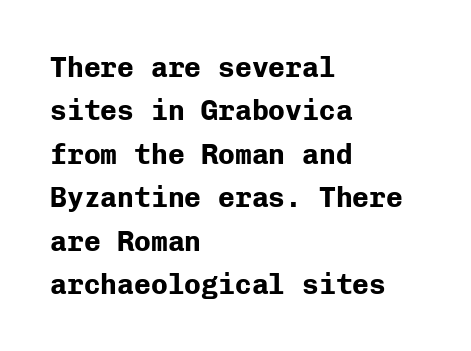
The image shows 28 px bold sans-serif type, upright, monospaced; set left-aligned, normal line spacing (1.55x), normal letter spacing, not underlined; low stroke contrast and a medium x-height.
